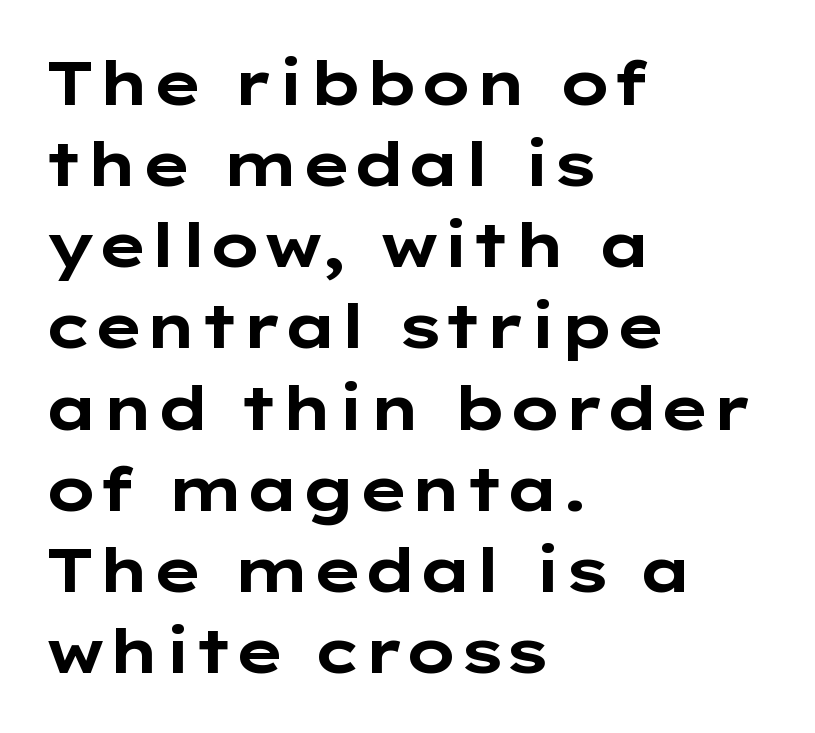
{"serif": "no", "italic": "no", "bold": "yes", "weight": "bold", "width": "wide", "stroke_contrast": "low", "x_height": "medium", "monospaced": "no", "underline": "no", "align": "left", "line_spacing": "normal", "line_spacing_ratio": 1.33, "letter_spacing": "normal", "letter_spacing_em": 0.0, "glyph_px": 61}
